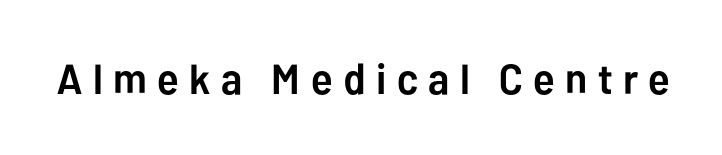
In terms of weight, the rendering is a true, heavy bold. Nope, no serifs anywhere on these letters. Is the letter spacing exaggerated? Yes — the characters are pushed far apart. The foot of each line stays bare and open. In terms of posture, this sample is upright. Each letter keeps its own natural width here, so spacing adapts to shape.
